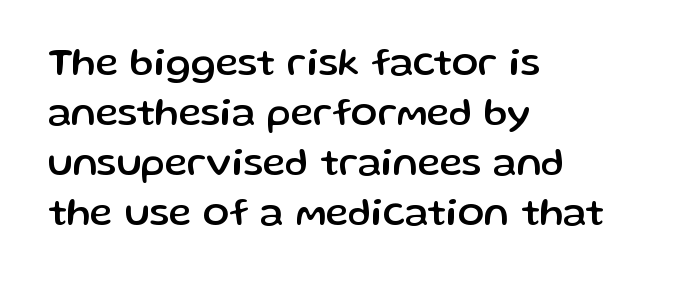
I'd call this a sans setting — the letters go barefoot. Students, note that the glyphs here touch the page at normal intervals. The block of text has a typical density, with ordinary space between rows. Do the letters lean? They stand straight. A student would call this left alignment; a typographer would say flush left, rag right.
